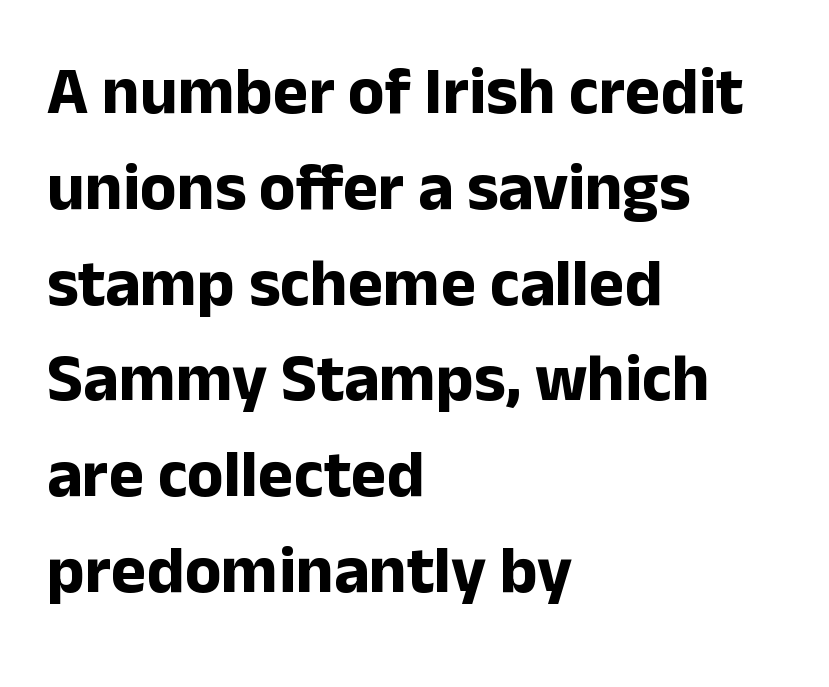
Alignment: flush left. Nobody drew a line under any word here. This is the regular roman posture of the typeface. Each glyph is drawn with heavy, bold strokes.
